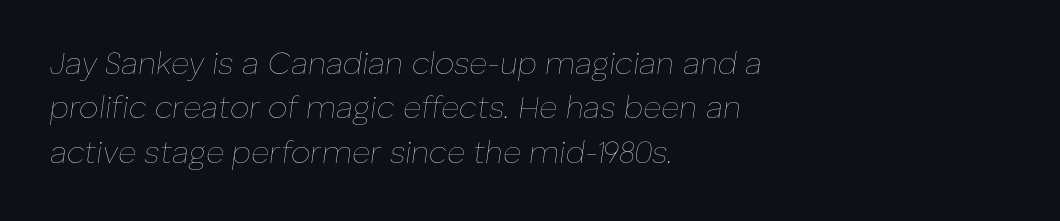
The passage is arranged the way most books set body copy — flush left. The weight tops out at a normal text grade. The letters advance in unequal steps, a hallmark of proportional type. Regular leading. Look at the tracking — it's just the regular setting, nothing added.
